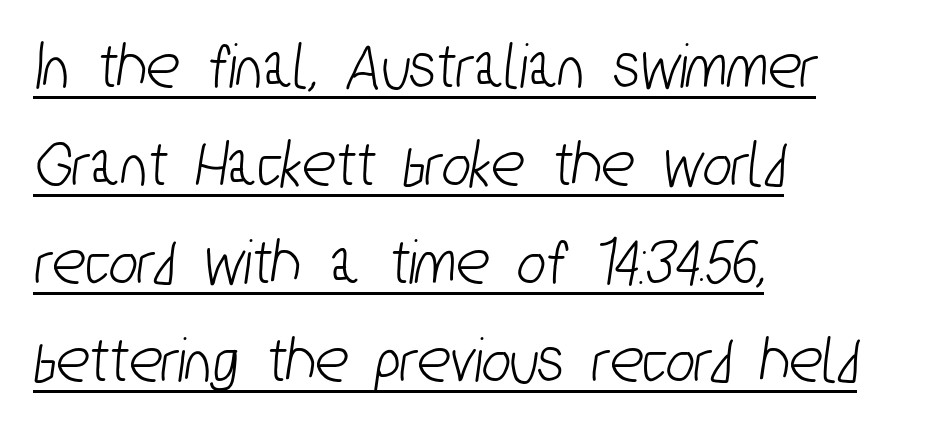
The image shows 68 px condensed sans-serif type; set left-aligned, normal line spacing (1.44x), normal letter spacing, underlined; low stroke contrast and a medium x-height.
